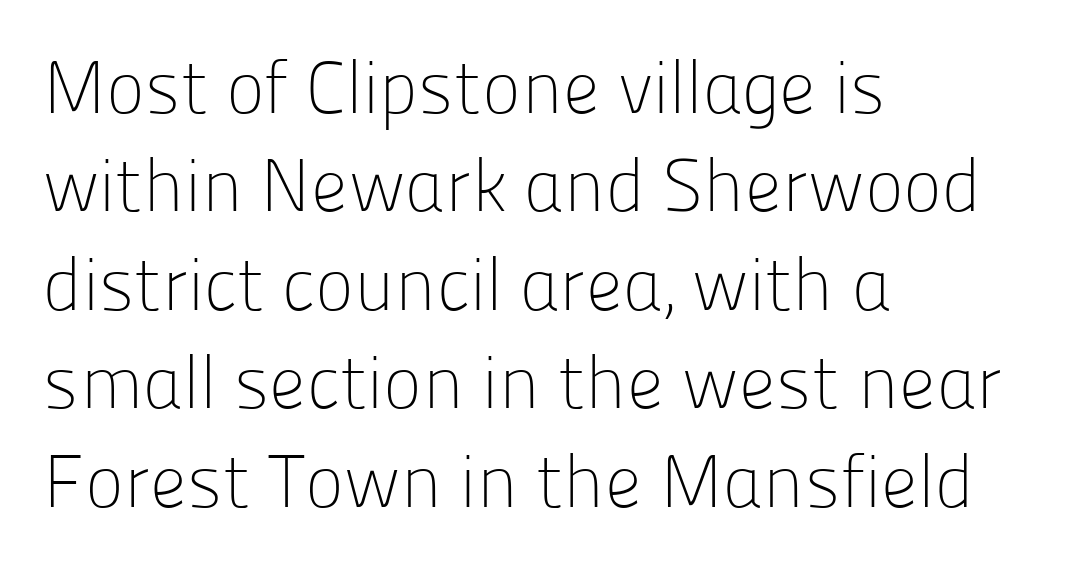
Q: Is the text bold? A: No.
Q: Is the text italic (slanted)? A: No, it is upright.
Q: Is the typeface a serif or a sans-serif typeface? A: Sans-serif.
Q: Is the text underlined? A: No.
Q: How is the paragraph aligned? A: Left-aligned.
Q: Is the spacing between letters normal or unusually wide? A: Normal.
Q: Is the spacing between lines tight, normal or loose? A: Normal.
Q: Width (condensed, normal, or wide)? A: Normal.
Q: Stroke contrast? A: Low.
Q: x-height? A: Medium.
Q: Monospaced? A: No.
